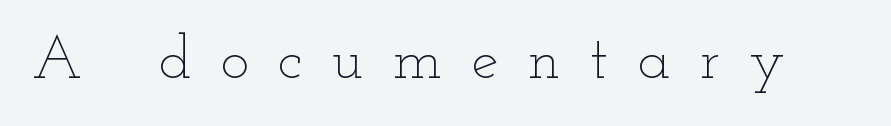
Q: Is the text bold? A: No.
Q: Is the text italic (slanted)? A: No, it is upright.
Q: Is the text underlined? A: No.
Q: Is the spacing between letters normal or unusually wide? A: Unusually wide.
Q: Width (condensed, normal, or wide)? A: Wide.
Q: Stroke contrast? A: Low.
Q: x-height? A: Small.
Q: Monospaced? A: No.
